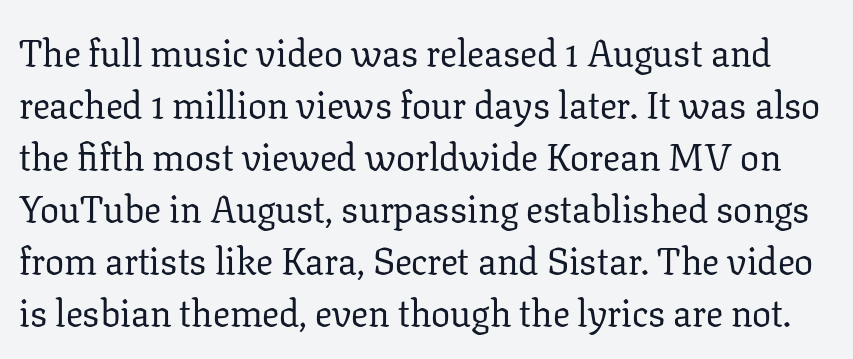
Q: Is the text bold? A: No.
Q: Is the text italic (slanted)? A: No, it is upright.
Q: Is the typeface a serif or a sans-serif typeface? A: Serif.
Q: Is the text underlined? A: No.
Q: Is the spacing between letters normal or unusually wide? A: Normal.
Q: Is the spacing between lines tight, normal or loose? A: Normal.
Q: Width (condensed, normal, or wide)? A: Normal.
Q: Stroke contrast? A: Low.
Q: x-height? A: Medium.
Q: Monospaced? A: No.
